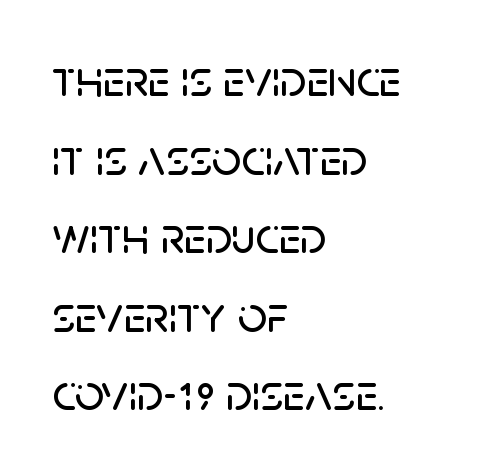
{"serif": "no", "italic": "no", "width": "normal", "stroke_contrast": "low", "x_height": "large", "monospaced": "no", "underline": "no", "align": "left", "line_spacing": "normal", "line_spacing_ratio": 1.54, "letter_spacing": "normal", "letter_spacing_em": 0.0, "glyph_px": 51}
